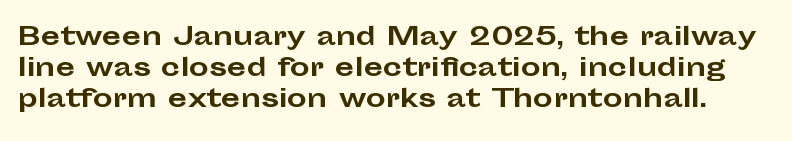
The words here are not underlined. Each word holds together tightly as a unit, with standard inter-letter gaps. These lines sit exactly where default settings would place them. Upright lettering throughout. The passage shown is emphatically bold.
